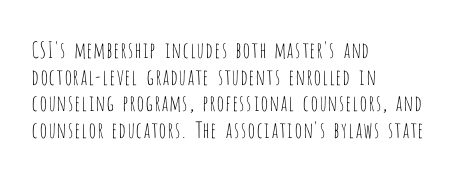
Q: Is the text bold? A: No.
Q: Is the text italic (slanted)? A: No, it is upright.
Q: Is the text underlined? A: No.
Q: How is the paragraph aligned? A: Left-aligned.
Q: Is the spacing between letters normal or unusually wide? A: Normal.
